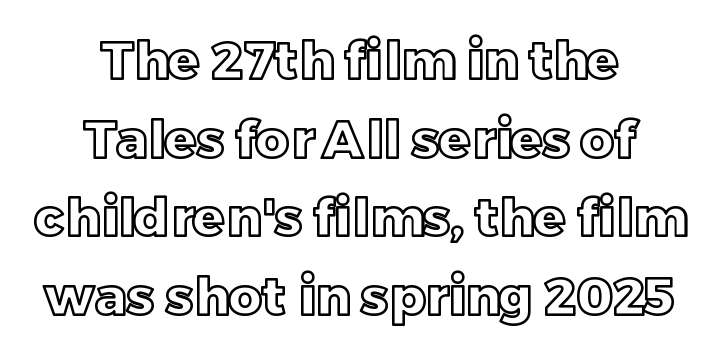
Q: Is the text italic (slanted)? A: No, it is upright.
Q: Is the text underlined? A: No.
Q: How is the paragraph aligned? A: Centered.
Q: Is the spacing between letters normal or unusually wide? A: Normal.
Q: Is the spacing between lines tight, normal or loose? A: Normal.
Q: Width (condensed, normal, or wide)? A: Normal.
Q: x-height? A: Large.
Q: Monospaced? A: No.
